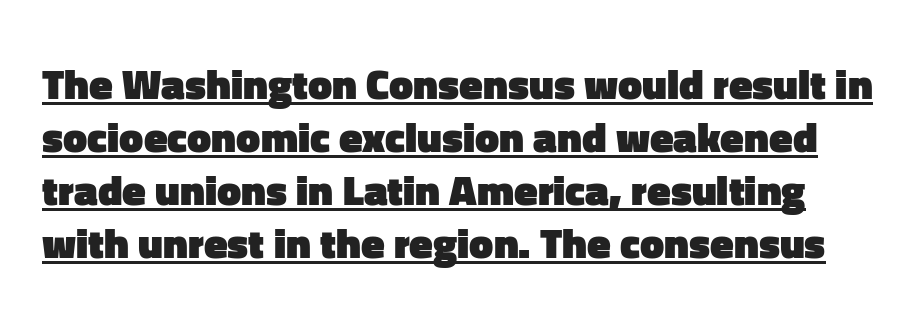
The image shows 43 px heavy sans-serif type, upright; set line spacing 1.23x, normal letter spacing, underlined; low stroke contrast and a medium x-height.
